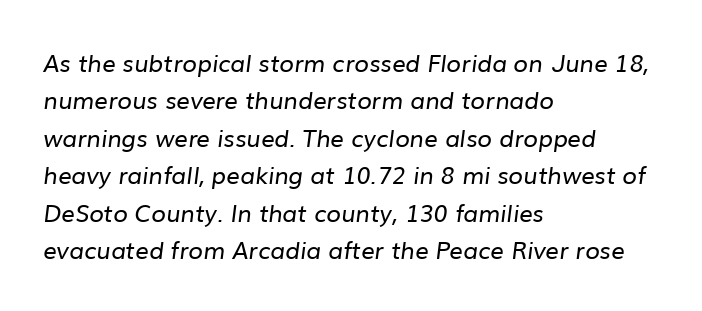
Q: Is the text bold? A: No.
Q: Is the text underlined? A: No.
Q: How is the paragraph aligned? A: Left-aligned.
Q: Is the spacing between letters normal or unusually wide? A: Normal.
Q: Is the spacing between lines tight, normal or loose? A: Normal.
